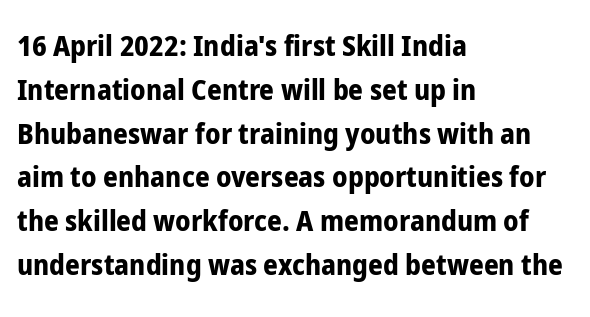
If you drew a ruler down the left edge, every line would touch it. This sample has the flowing, uneven cadence of proportional lettering. Vertically, the passage feels balanced, rows spaced as you'd expect. A roman cut, with each character standing at attention. The glyphs are unaccompanied by any horizontal stroke below them.
